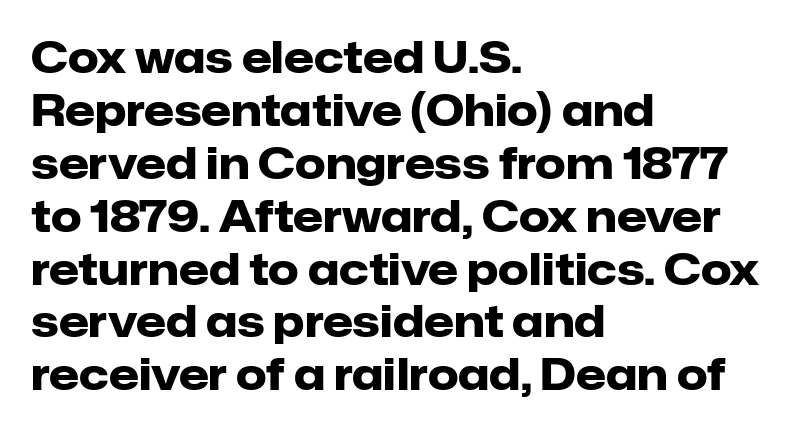
The image shows 43 px heavy sans-serif type, upright; set left-aligned, line spacing 1.23x, normal letter spacing, not underlined; low stroke contrast and a medium x-height.
